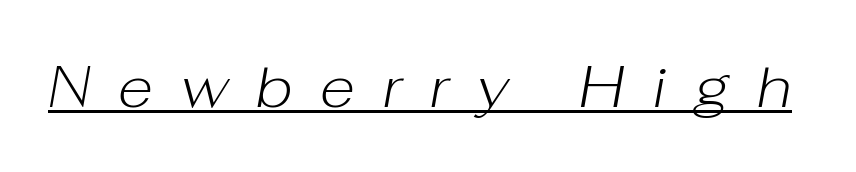
{"italic": "yes", "lean": "right", "slant_degrees": 10, "bold": "no", "weight": "light", "width": "normal", "stroke_contrast": "low", "x_height": "medium", "monospaced": "no", "underline": "yes", "letter_spacing": "wide", "letter_spacing_em": 0.48, "glyph_px": 58}
